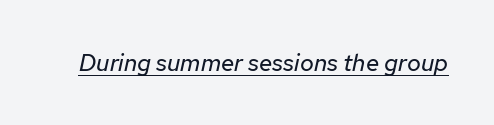
Q: Is the text bold? A: No.
Q: Is the text italic (slanted)? A: Yes, it leans right by about 12 degrees.
Q: Is the text underlined? A: Yes.
Q: Is the spacing between letters normal or unusually wide? A: Normal.
